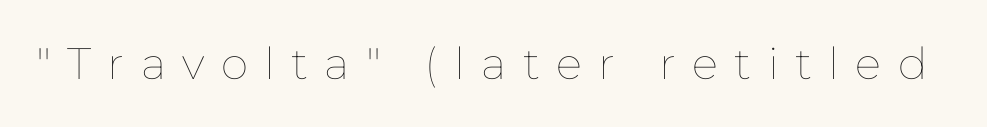
The image shows 44 px thin type, upright; set unusually wide letter spacing (+0.37 em), not underlined; low stroke contrast and a medium x-height.
